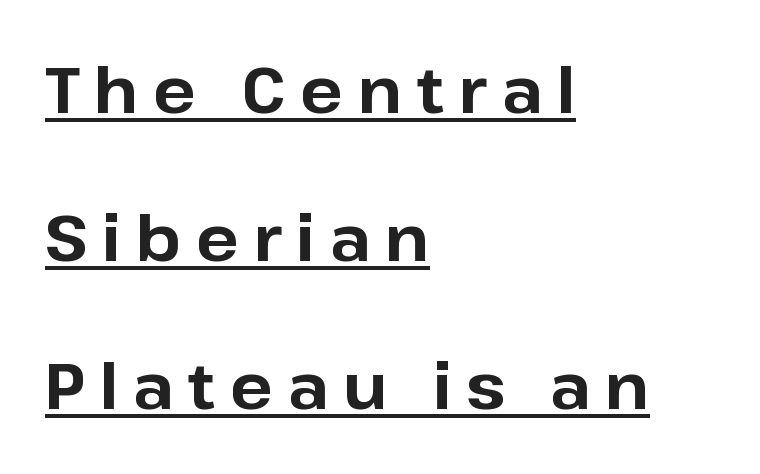
{"serif": "no", "italic": "no", "bold": "yes", "weight": "bold", "width": "normal", "stroke_contrast": "low", "x_height": "medium", "monospaced": "no", "underline": "yes", "align": "left", "line_spacing": "loose", "line_spacing_ratio": 2.35, "letter_spacing": "wide", "letter_spacing_em": 0.23, "glyph_px": 63}
